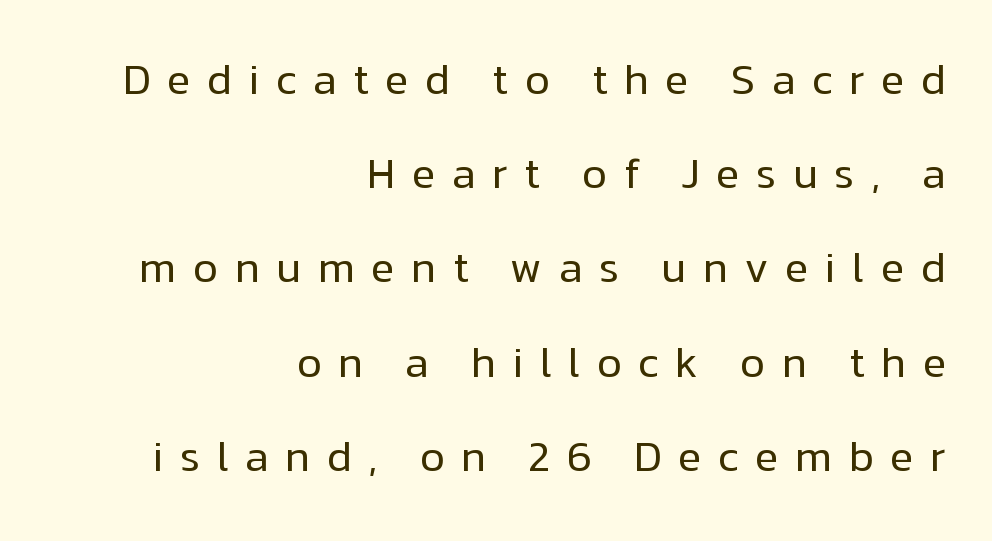
The image shows 43 px regular-weight sans-serif type, upright; set right-aligned, loose line spacing (2.19x), unusually wide letter spacing (+0.38 em), not underlined; low stroke contrast and a medium x-height.
